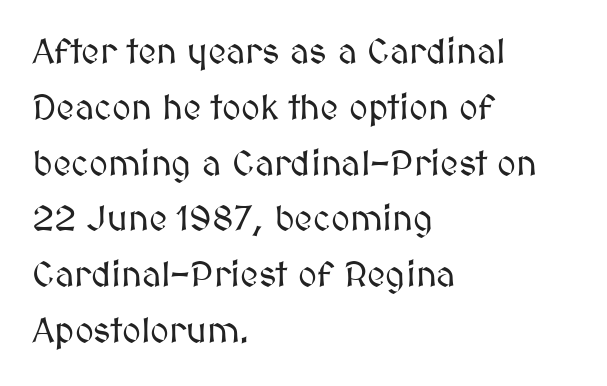
The image shows 36 px text type, upright; set left-aligned, normal line spacing (1.55x), normal letter spacing, not underlined; medium stroke contrast and a medium x-height.
